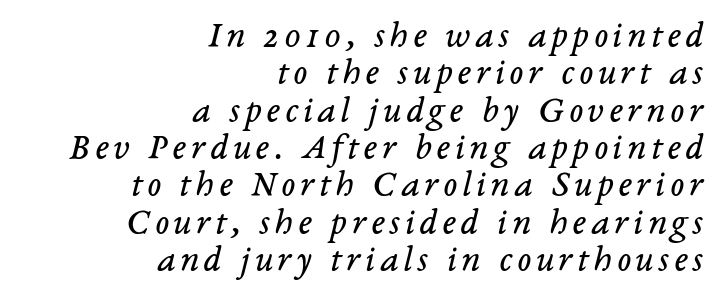
{"serif": "yes", "italic": "yes", "lean": "right", "slant_degrees": 14, "bold": "no", "weight": "regular", "width": "normal", "stroke_contrast": "low", "x_height": "medium", "monospaced": "no", "underline": "no", "align": "right", "line_spacing": "tight", "line_spacing_ratio": 1.01, "glyph_px": 37}
